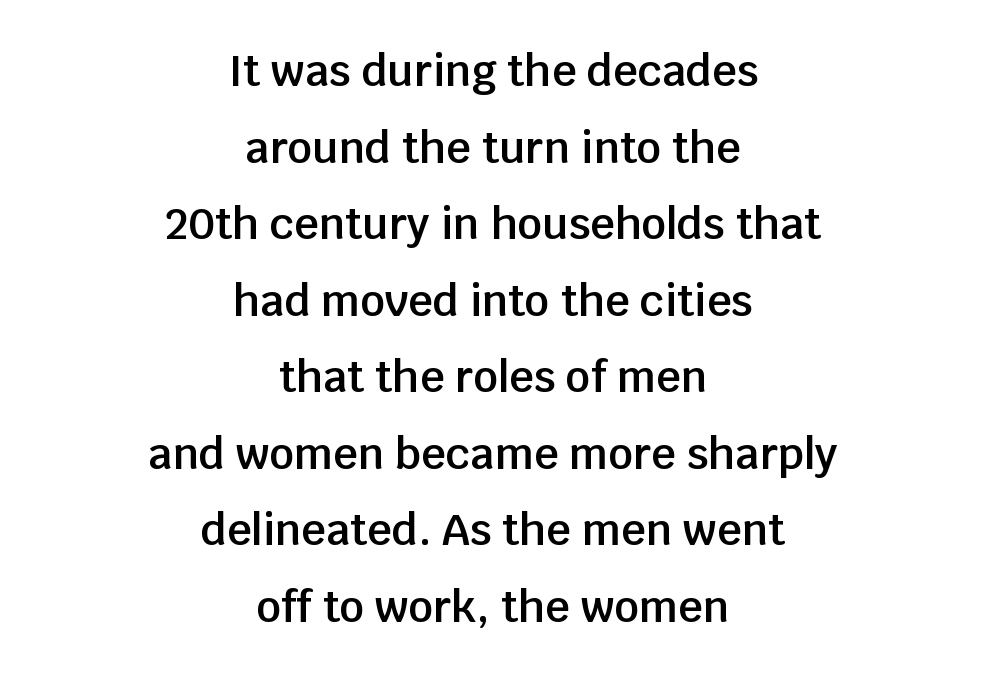
The image shows 43 px semibold sans-serif type, upright; set centered, line spacing 1.78x, normal letter spacing, not underlined; low stroke contrast and a large x-height.
